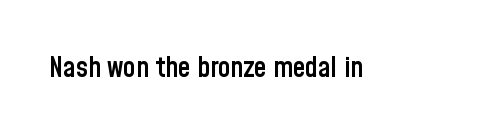
Q: Is the text bold? A: Semi-bold.
Q: Is the text italic (slanted)? A: No, it is upright.
Q: Is the typeface a serif or a sans-serif typeface? A: Sans-serif.
Q: Is the text underlined? A: No.
Q: Is the spacing between letters normal or unusually wide? A: Normal.
Q: Width (condensed, normal, or wide)? A: Condensed.
Q: Stroke contrast? A: Low.
Q: x-height? A: Medium.
Q: Monospaced? A: No.
